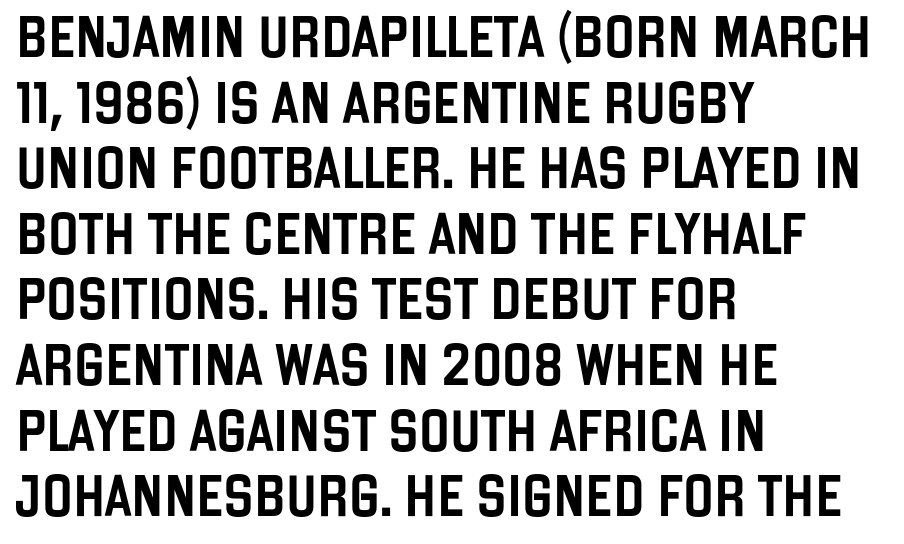
The image shows 41 px condensed sans-serif type, upright; set left-aligned, normal line spacing (1.6x), normal letter spacing, not underlined; low stroke contrast and a large x-height.
